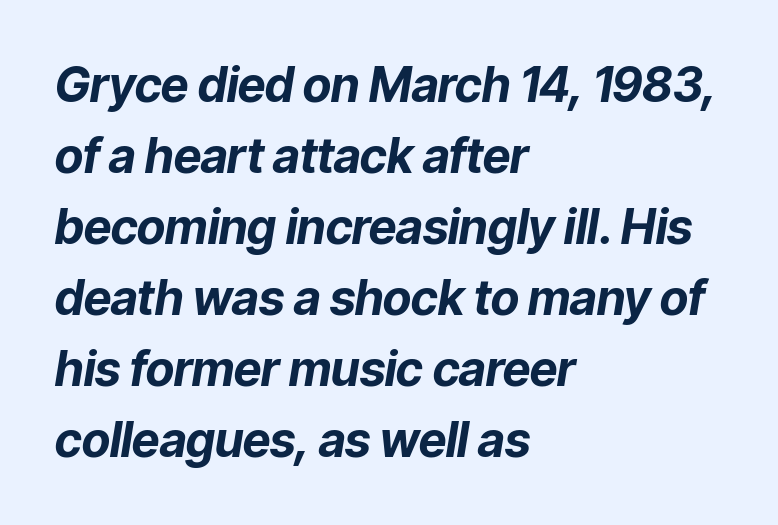
{"italic": "yes", "lean": "right", "slant_degrees": 9, "bold": "yes", "weight": "bold", "width": "normal", "stroke_contrast": "low", "x_height": "medium", "monospaced": "no", "underline": "no", "align": "left", "line_spacing": "normal", "line_spacing_ratio": 1.48, "letter_spacing": "normal", "letter_spacing_em": 0.0, "glyph_px": 48}
